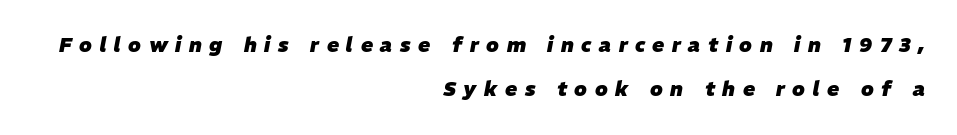
The image shows 20 px bold type, italic (leaning right); set right-aligned, loose line spacing (2.22x), unusually wide letter spacing (+0.38 em), not underlined.
